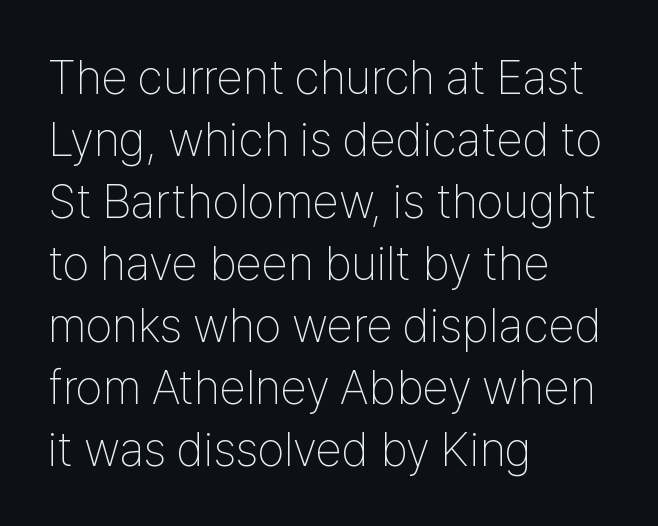
The image shows 48 px thin, condensed sans-serif type, upright; set left-aligned, normal line spacing (1.29x), normal letter spacing, not underlined; low stroke contrast and a medium x-height.
